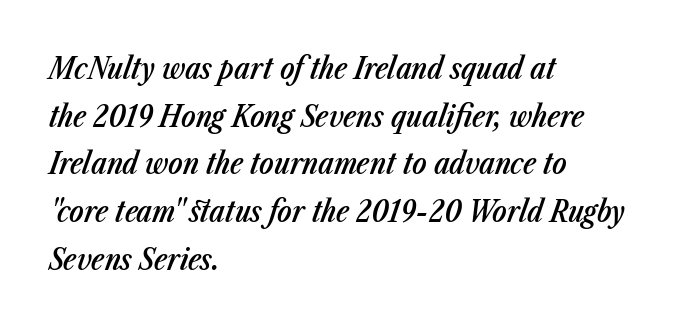
The image shows 30 px semibold, condensed type, italic (leaning right); set left-aligned, normal line spacing (1.59x), normal letter spacing, not underlined; low stroke contrast and a medium x-height.
